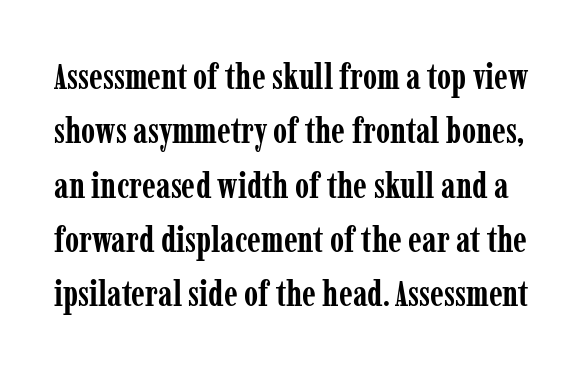
{"serif": "yes", "italic": "no", "bold": "yes", "weight": "semibold", "width": "condensed", "stroke_contrast": "low", "x_height": "medium", "monospaced": "no", "underline": "no", "line_spacing": "normal", "line_spacing_ratio": 1.51, "letter_spacing": "normal", "letter_spacing_em": 0.0, "glyph_px": 36}
